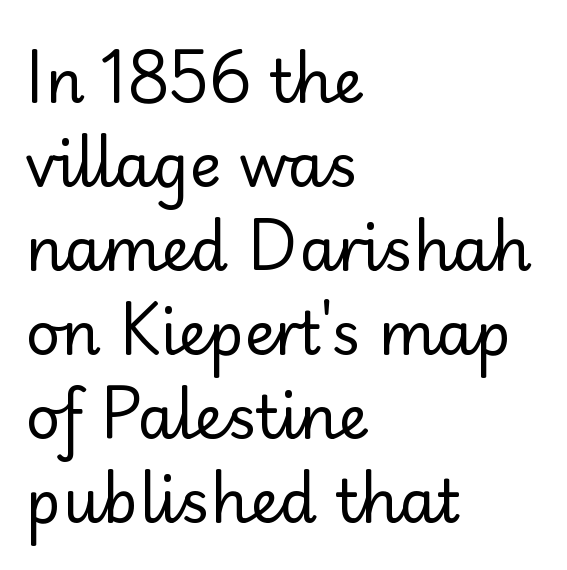
Q: Is the text bold? A: No.
Q: Is the text italic (slanted)? A: No, it is upright.
Q: Is the typeface a serif or a sans-serif typeface? A: Sans-serif.
Q: Is the text underlined? A: No.
Q: How is the paragraph aligned? A: Left-aligned.
Q: Is the spacing between letters normal or unusually wide? A: Normal.
Q: Is the spacing between lines tight, normal or loose? A: Normal.
Q: Width (condensed, normal, or wide)? A: Normal.
Q: Stroke contrast? A: Low.
Q: x-height? A: Small.
Q: Monospaced? A: No.
